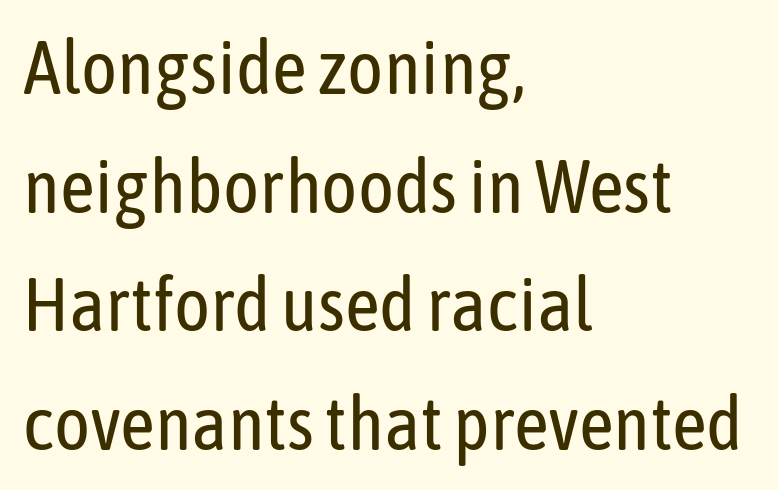
{"serif": "no", "italic": "no", "bold": "no", "weight": "regular", "width": "condensed", "stroke_contrast": "low", "x_height": "medium", "monospaced": "no", "underline": "no", "align": "left", "line_spacing": "normal", "line_spacing_ratio": 1.56, "letter_spacing": "normal", "letter_spacing_em": 0.0, "glyph_px": 76}
